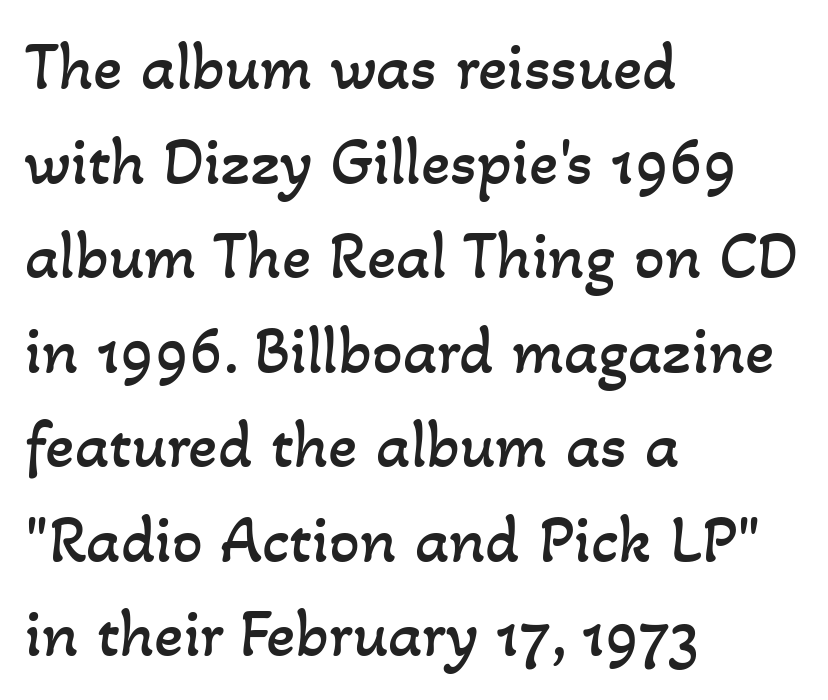
The image shows 68 px regular-weight type; set left-aligned, normal line spacing (1.39x), normal letter spacing, not underlined; low stroke contrast and a small x-height.
